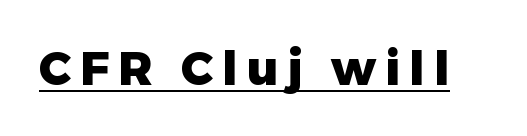
The image shows 47 px heavy sans-serif type, upright; set underlined; low stroke contrast and a medium x-height.
